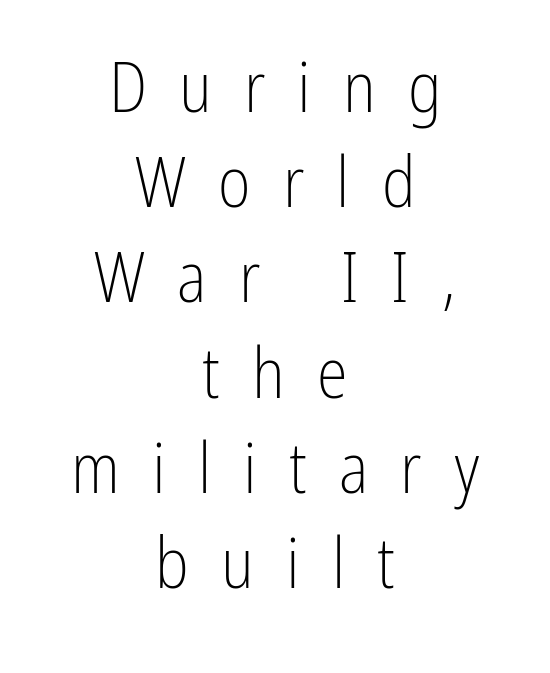
There is plenty of visible air inserted between adjacent glyphs. The font's upright variant was chosen for this text. Is this a sans? Yes — the strokes have no serifs. No extra ink here — the face is not bold. The lines in this sample share a center point and differ in where they start and stop.
